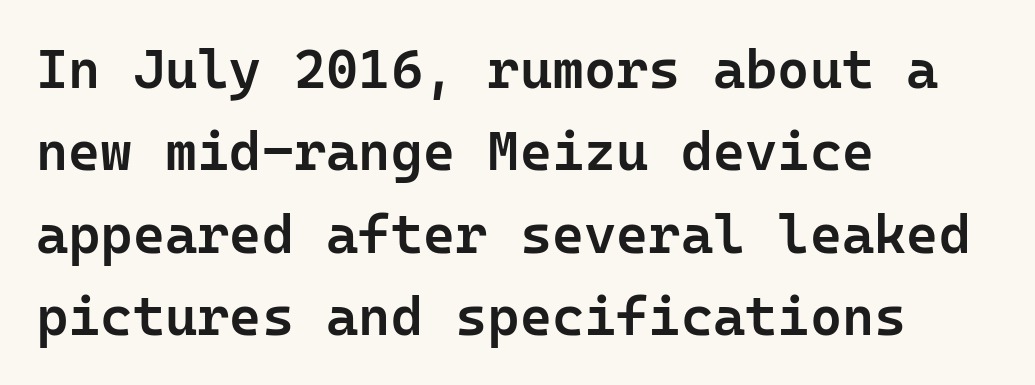
Q: Is the text bold? A: Semi-bold.
Q: Is the text italic (slanted)? A: No, it is upright.
Q: Is the typeface a serif or a sans-serif typeface? A: Sans-serif.
Q: Is the text underlined? A: No.
Q: How is the paragraph aligned? A: Left-aligned.
Q: Is the spacing between letters normal or unusually wide? A: Normal.
Q: Is the spacing between lines tight, normal or loose? A: Normal.
Q: Width (condensed, normal, or wide)? A: Normal.
Q: Stroke contrast? A: Low.
Q: x-height? A: Medium.
Q: Monospaced? A: Yes.
